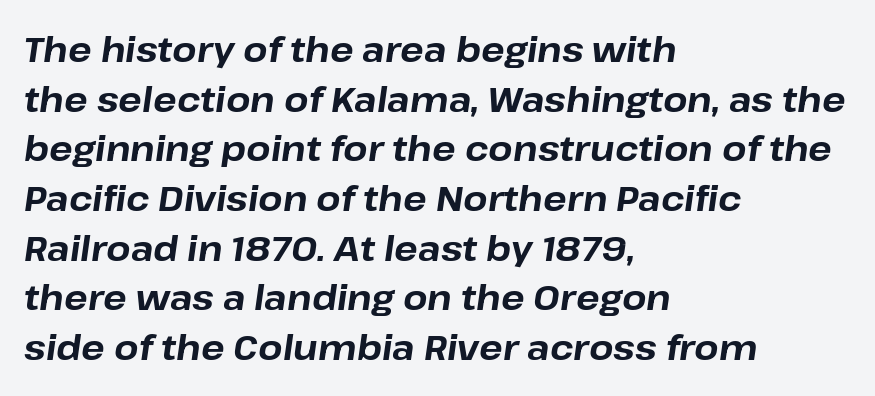
The lines in this sample share a left origin and differ only in where they stop. There's an unmistakable incline to the writing here. There is no visible air inserted between adjacent glyphs. The face used here is proportionally spaced, like ordinary book or web type. Heavy, bold letterforms. Check the space under the baseline: it is left empty.
